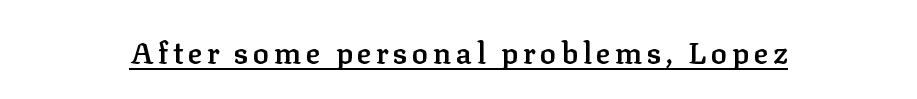
{"serif": "yes", "italic": "no", "bold": "semi", "weight": "semibold", "width": "normal", "stroke_contrast": "low", "x_height": "medium", "monospaced": "no", "underline": "yes", "glyph_px": 30}
